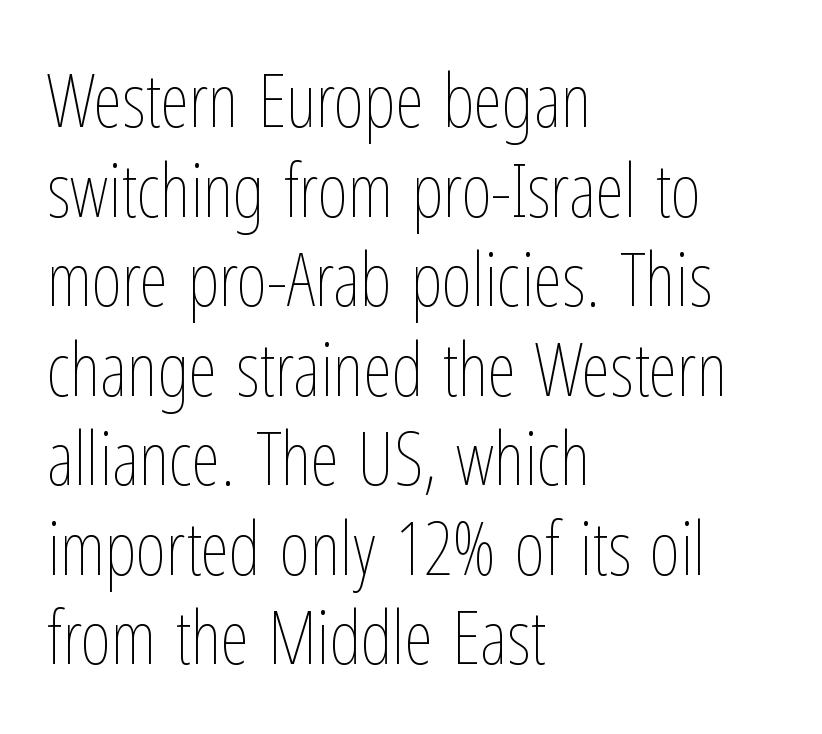
Q: Is the text bold? A: No.
Q: Is the text italic (slanted)? A: No, it is upright.
Q: Is the text underlined? A: No.
Q: How is the paragraph aligned? A: Left-aligned.
Q: Is the spacing between letters normal or unusually wide? A: Normal.
Q: Width (condensed, normal, or wide)? A: Condensed.
Q: Stroke contrast? A: Low.
Q: x-height? A: Medium.
Q: Monospaced? A: No.
